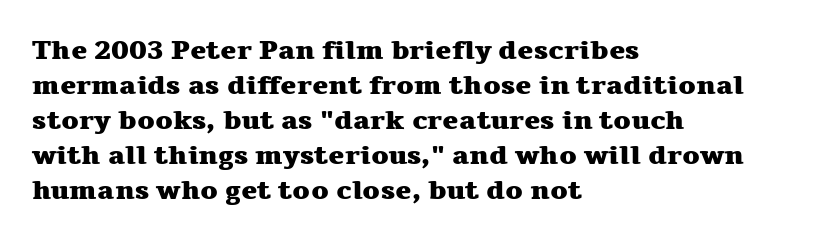
Is there much room between lines? A standard amount, neither cramped nor airy. Emphasis by weight is at full strength: bold. Each word holds together tightly as a unit, with standard inter-letter gaps. Rule under the text: the space is simply empty. Style check: upright. Does the copy run flush right? No — it runs flush left.
